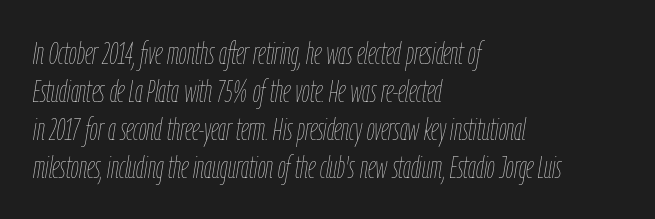
{"italic": "yes", "lean": "right", "slant_degrees": 9, "bold": "no", "weight": "thin", "width": "condensed", "stroke_contrast": "low", "x_height": "medium", "monospaced": "no", "underline": "no", "align": "left", "line_spacing_ratio": 1.23, "letter_spacing": "normal", "letter_spacing_em": 0.0, "glyph_px": 31}
